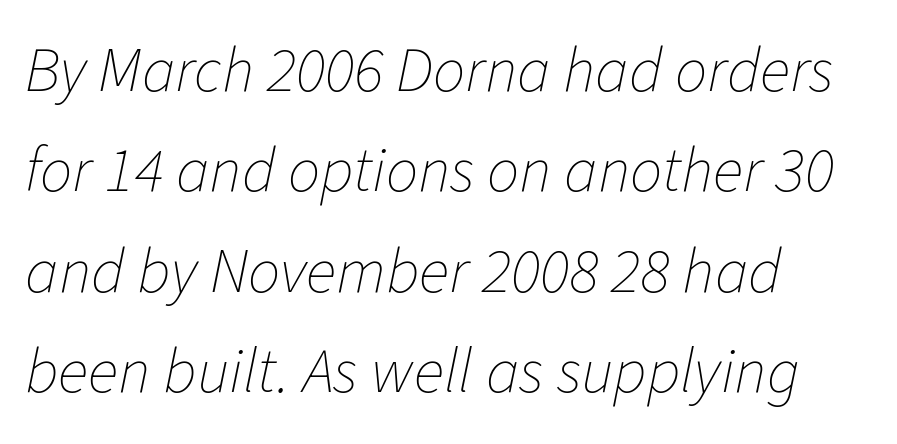
Q: Is the text bold? A: No.
Q: Is the text italic (slanted)? A: Yes, it leans right by about 11 degrees.
Q: Is the text underlined? A: No.
Q: How is the paragraph aligned? A: Left-aligned.
Q: Is the spacing between letters normal or unusually wide? A: Normal.
Q: Is the spacing between lines tight, normal or loose? A: Normal.
Q: Width (condensed, normal, or wide)? A: Normal.
Q: Stroke contrast? A: Low.
Q: x-height? A: Medium.
Q: Monospaced? A: No.
